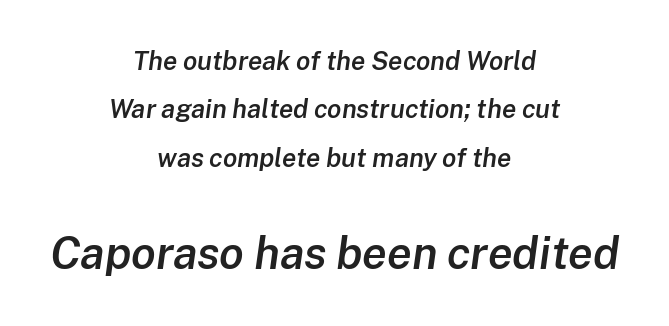
{"italic": "yes", "lean": "right", "slant_degrees": 8, "bold": "semi", "weight": "semibold", "width": "normal", "stroke_contrast": "low", "x_height": "medium", "monospaced": "no", "underline": "no", "align": "center", "line_spacing_ratio": 1.86, "letter_spacing": "normal", "letter_spacing_em": 0.0, "larger_block": "second", "size_ratio": 1.73, "glyph_px": 45}
